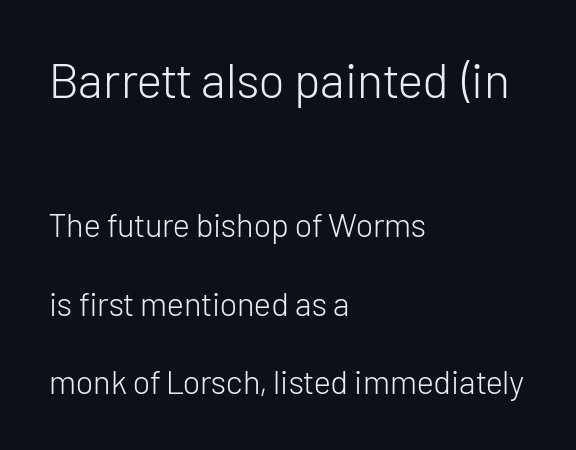
The image shows 49 px light sans-serif type, upright; set left-aligned, loose line spacing (2.37x), normal letter spacing, not underlined; the first (top) block is 1.48x larger; low stroke contrast and a medium x-height.
